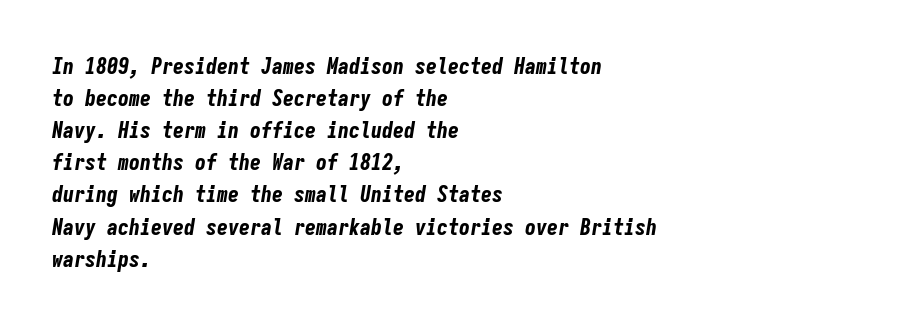
The typesetting leans heavy: a genuine bold. The passage is arranged the way most books set body copy — flush left. Here the glyphs are tracked normally, forming tight word shapes. Has an underline been added? It has not.
